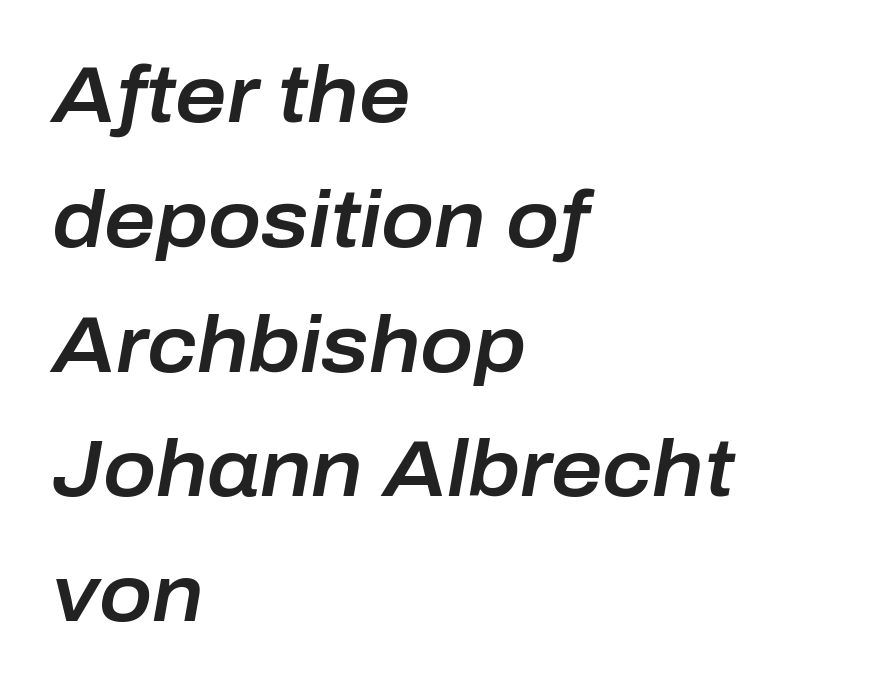
{"italic": "yes", "lean": "right", "slant_degrees": 10, "width": "normal", "stroke_contrast": "low", "x_height": "medium", "monospaced": "no", "underline": "no", "align": "left", "line_spacing": "normal", "line_spacing_ratio": 1.58, "letter_spacing": "normal", "letter_spacing_em": 0.0, "glyph_px": 79}
